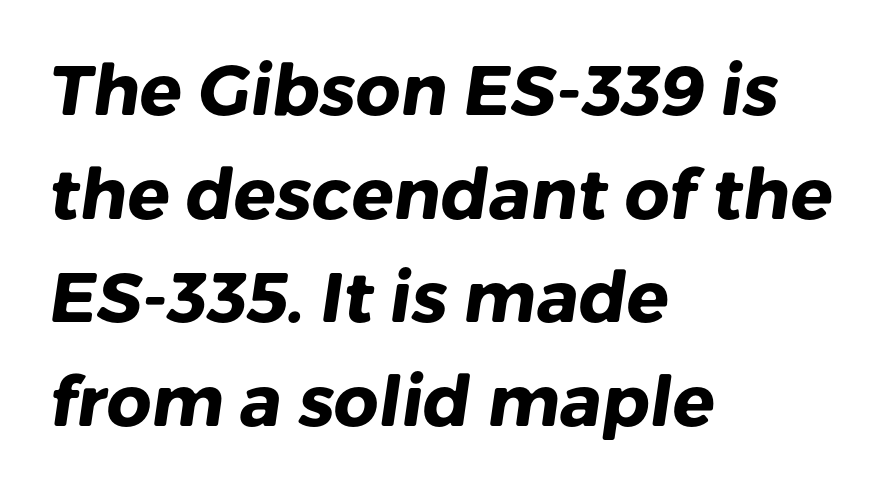
Q: Is the text bold? A: Yes.
Q: Is the typeface a serif or a sans-serif typeface? A: Sans-serif.
Q: Is the text underlined? A: No.
Q: How is the paragraph aligned? A: Left-aligned.
Q: Is the spacing between letters normal or unusually wide? A: Normal.
Q: Is the spacing between lines tight, normal or loose? A: Normal.
Q: Width (condensed, normal, or wide)? A: Normal.
Q: Stroke contrast? A: Low.
Q: x-height? A: Medium.
Q: Monospaced? A: No.
